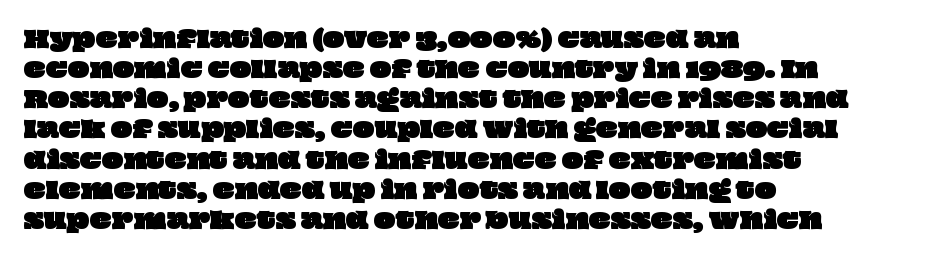
Q: Is the text underlined? A: No.
Q: How is the paragraph aligned? A: Left-aligned.
Q: Is the spacing between letters normal or unusually wide? A: Normal.
Q: Is the spacing between lines tight, normal or loose? A: Normal.
